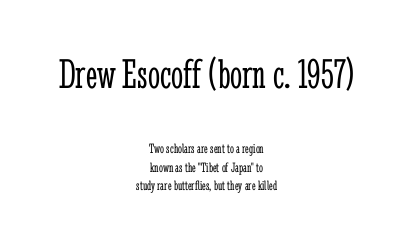
Q: Is the text bold? A: No.
Q: Is the text italic (slanted)? A: No, it is upright.
Q: Is the typeface a serif or a sans-serif typeface? A: Serif.
Q: Is the text underlined? A: No.
Q: How is the paragraph aligned? A: Centered.
Q: Is the spacing between letters normal or unusually wide? A: Normal.
Q: Is the spacing between lines tight, normal or loose? A: Normal.
Q: Which block of text is set in a larger size, the first (top) or the second (bottom)? A: The first (top) one.
Q: Width (condensed, normal, or wide)? A: Condensed.
Q: Stroke contrast? A: Low.
Q: x-height? A: Medium.
Q: Monospaced? A: No.
